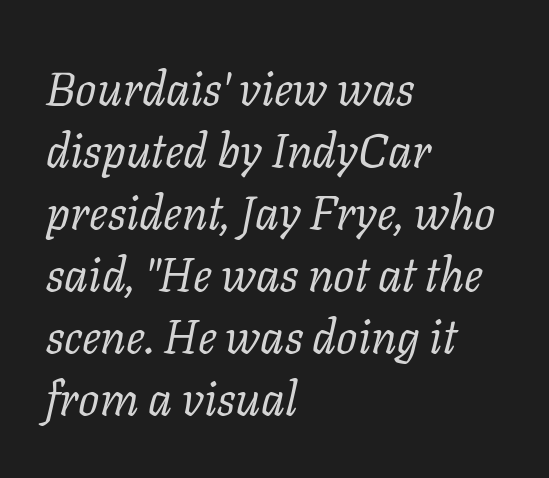
Typographically, this falls in the serif category. Inter-character spacing is left at the font's built-in metrics. Compared with ordinary roman type, these characters are visibly tilted. The letters advance in unequal steps, a hallmark of proportional type.
